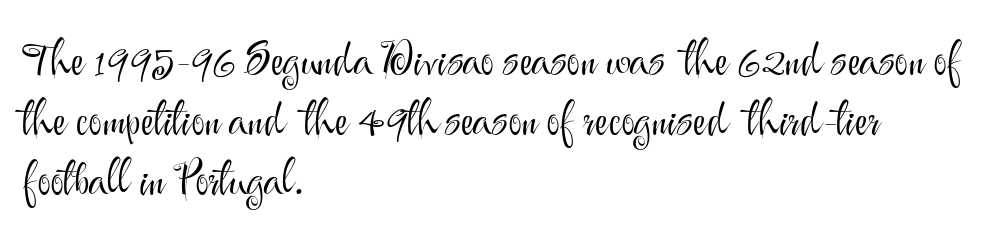
Each stroke keeps to a modest, everyday thickness or less. These lines are rendered in a variable-pitch font. Nobody drew a line under any word here. The lines in this sample share a left origin and differ only in where they stop. What's the leading like? Ordinary, nothing unusual.
